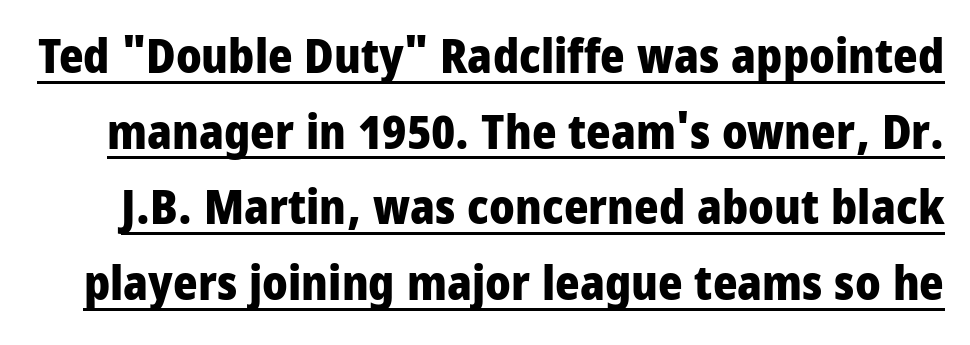
Q: Is the text bold? A: Yes.
Q: Is the text italic (slanted)? A: No, it is upright.
Q: Is the typeface a serif or a sans-serif typeface? A: Sans-serif.
Q: Is the text underlined? A: Yes.
Q: Is the spacing between letters normal or unusually wide? A: Normal.
Q: Is the spacing between lines tight, normal or loose? A: Normal.
Q: Width (condensed, normal, or wide)? A: Condensed.
Q: Stroke contrast? A: Low.
Q: x-height? A: Large.
Q: Monospaced? A: No.
